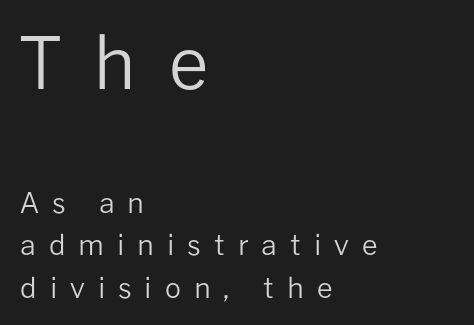
The image shows 71 px regular-weight sans-serif type, upright; set left-aligned, normal line spacing (1.52x), unusually wide letter spacing (+0.46 em), not underlined; the first (top) block is 2.54x larger; low stroke contrast and a medium x-height.
